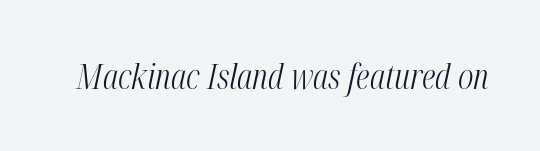
Do the characters align in a grid? No, the font is proportional. The letters sit at their default tracking, neither squeezed nor spread. Letters have the restrained weight of plain body copy at most. The area under the type is left untouched. The rendering applies a slant to the glyphs.
